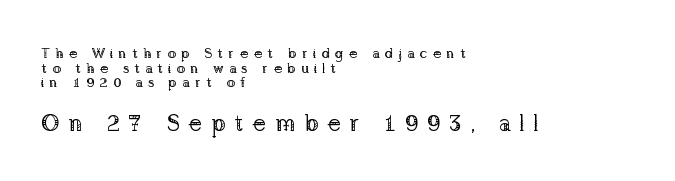
Q: Is the text bold? A: No.
Q: Is the text italic (slanted)? A: No, it is upright.
Q: Is the text underlined? A: No.
Q: How is the paragraph aligned? A: Left-aligned.
Q: Is the spacing between letters normal or unusually wide? A: Unusually wide.
Q: Is the spacing between lines tight, normal or loose? A: Tight.
Q: Which block of text is set in a larger size, the first (top) or the second (bottom)? A: The second (bottom) one.
